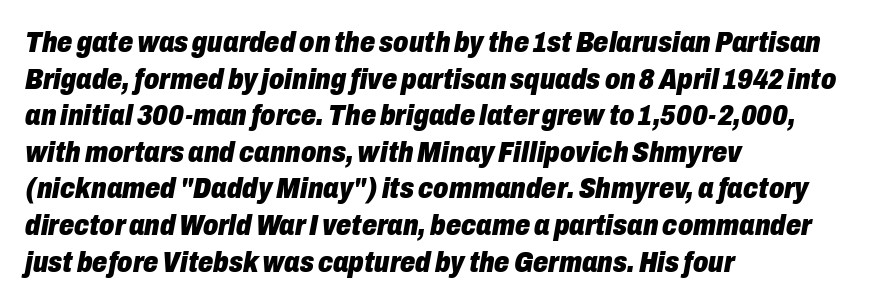
The image shows 30 px heavy, condensed type, italic (leaning right); set left-aligned, line spacing 1.22x, normal letter spacing, not underlined; low stroke contrast and a medium x-height.
